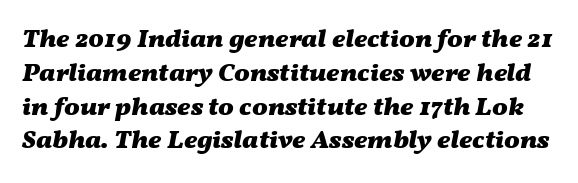
The image shows 26 px bold type, italic (leaning right); set normal line spacing (1.3x), normal letter spacing, not underlined.
